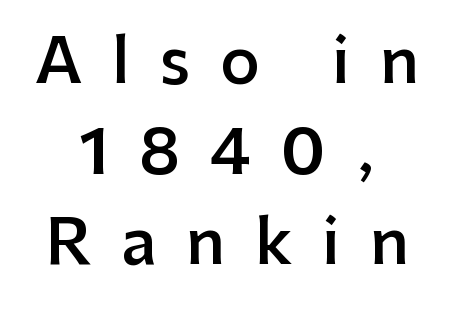
The image shows 62 px semibold sans-serif type, upright; set centered, normal line spacing (1.46x), unusually wide letter spacing (+0.48 em), not underlined; low stroke contrast and a medium x-height.
